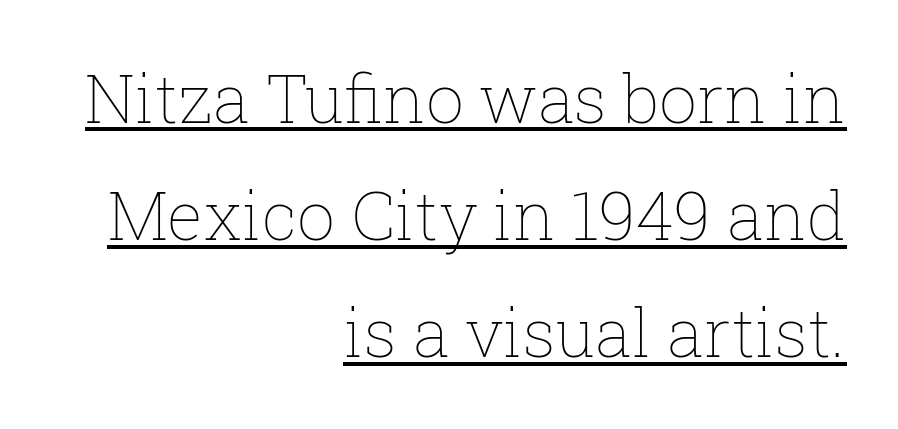
The horizontal fit of the characters is conventional and even. Every character sits straight up, as roman type does. The compositor pushed each line to the right boundary. The passage shown is underscored from start to finish.
